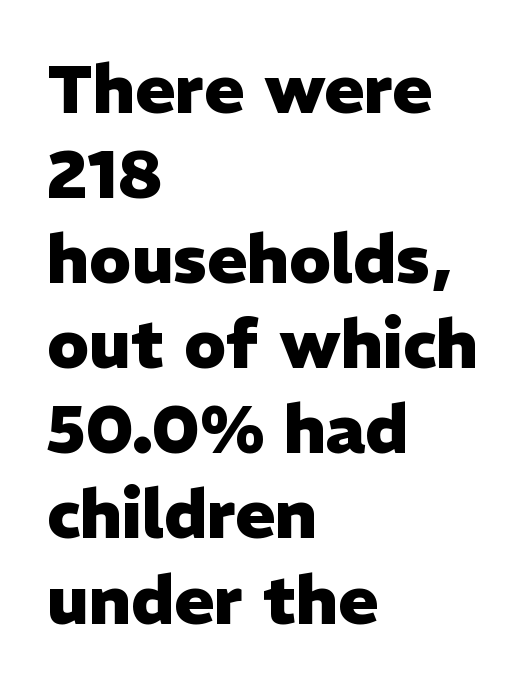
The image shows 67 px heavy sans-serif type, upright; set left-aligned, normal line spacing (1.27x), normal letter spacing, not underlined; low stroke contrast and a medium x-height.
